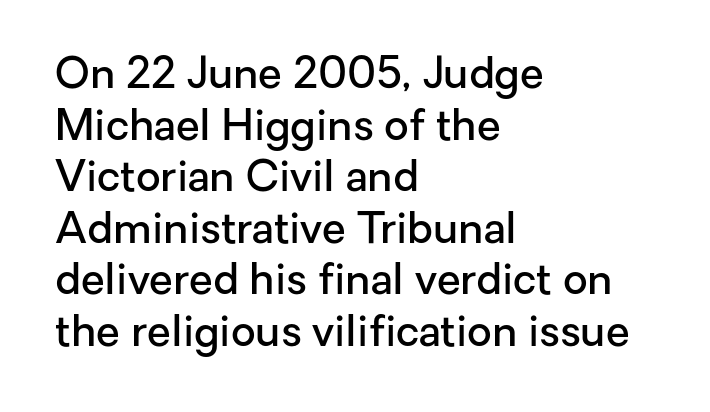
The image shows 43 px semibold sans-serif type, upright; set left-aligned, line spacing 1.2x, normal letter spacing, not underlined; low stroke contrast and a medium x-height.
